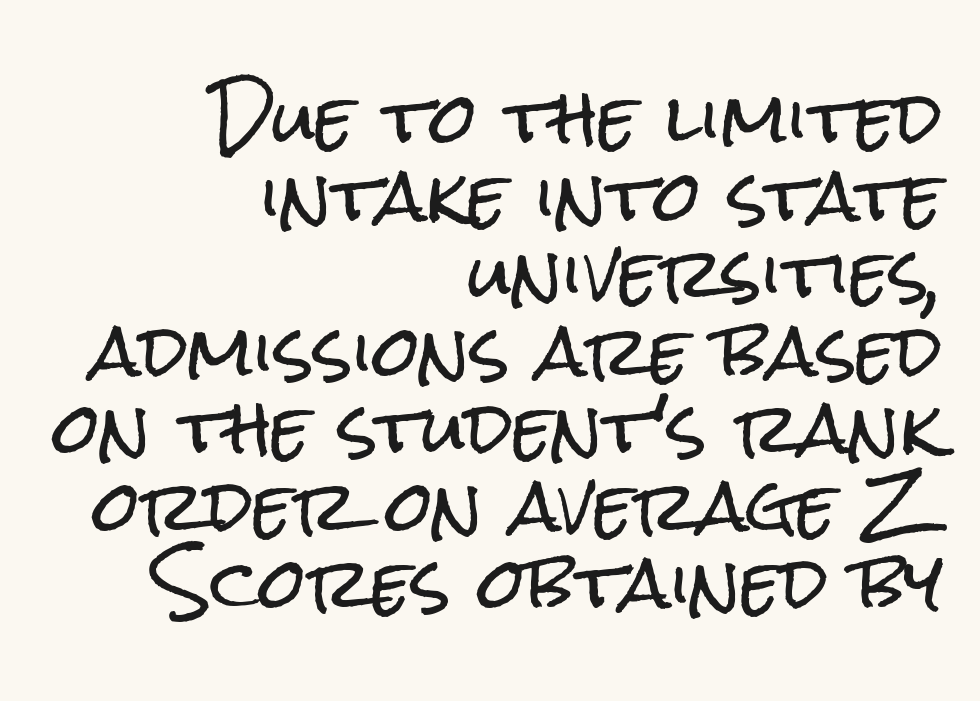
Layout note: lines flush right. Characters remain perfectly vertical along every line. Any mark beneath the type? The region is blank. Regarding serifs, this sample does without them.
